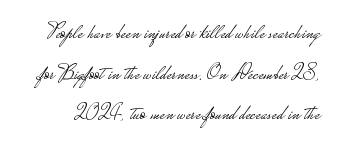
{"bold": "no", "underline": "no", "line_spacing": "loose", "line_spacing_ratio": 1.94, "letter_spacing": "normal", "letter_spacing_em": 0.0, "glyph_px": 21}
